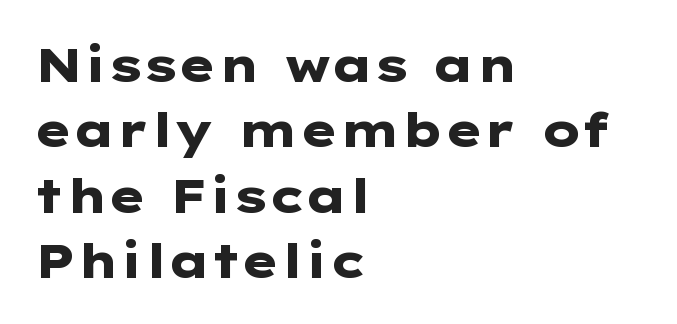
The image shows 48 px heavy, wide sans-serif type, upright; set left-aligned, normal line spacing (1.36x), normal letter spacing, not underlined; low stroke contrast and a medium x-height.
